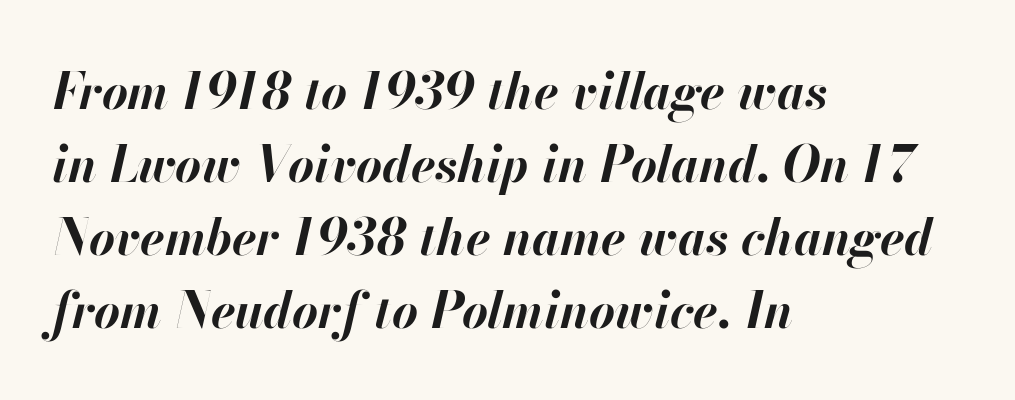
Does the lettering tilt? It does — this is italic. Heavy, bold letterforms. A normal amount of white space separates one row of letters from the next. The rendering uses natural spacing where letterforms have individual widths. Check under the words: just untouched page.
